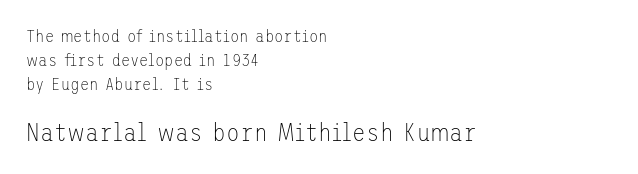
Q: Is the text bold? A: No.
Q: Is the text italic (slanted)? A: No, it is upright.
Q: Is the text underlined? A: No.
Q: How is the paragraph aligned? A: Left-aligned.
Q: Is the spacing between letters normal or unusually wide? A: Normal.
Q: Is the spacing between lines tight, normal or loose? A: Normal.
Q: Which block of text is set in a larger size, the first (top) or the second (bottom)? A: The second (bottom) one.
